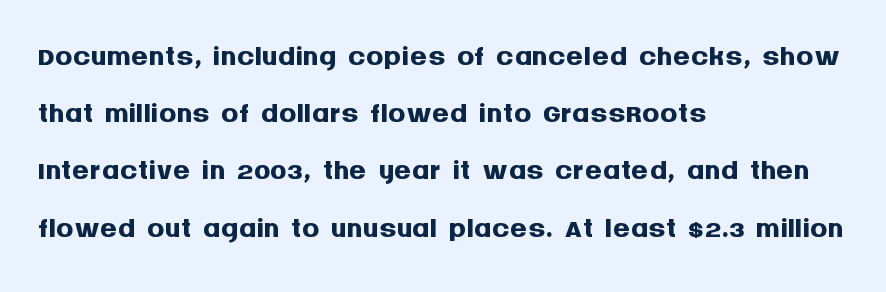
Q: Is the text bold? A: Yes.
Q: Is the text italic (slanted)? A: No, it is upright.
Q: Is the typeface a serif or a sans-serif typeface? A: Sans-serif.
Q: Is the text underlined? A: No.
Q: How is the paragraph aligned? A: Left-aligned.
Q: Is the spacing between letters normal or unusually wide? A: Normal.
Q: Is the spacing between lines tight, normal or loose? A: Normal.
Q: Width (condensed, normal, or wide)? A: Normal.
Q: Stroke contrast? A: Medium.
Q: x-height? A: Large.
Q: Monospaced? A: No.
